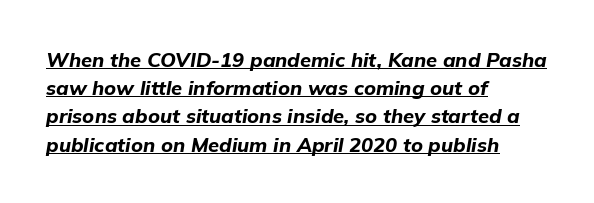
{"italic": "yes", "lean": "right", "slant_degrees": 9, "bold": "yes", "underline": "yes", "align": "left", "line_spacing": "normal", "line_spacing_ratio": 1.41, "letter_spacing": "normal", "letter_spacing_em": 0.0, "glyph_px": 20}
